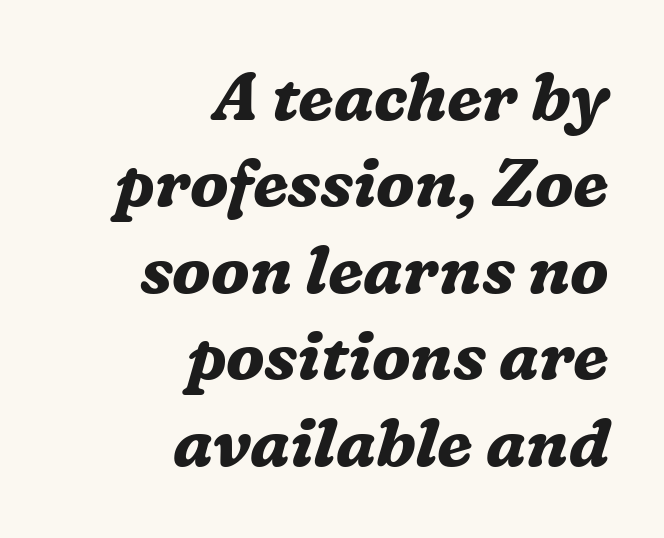
Q: Is the text bold? A: Yes.
Q: Is the text italic (slanted)? A: Yes, it leans right by about 16 degrees.
Q: Is the typeface a serif or a sans-serif typeface? A: Serif.
Q: Is the text underlined? A: No.
Q: How is the paragraph aligned? A: Right-aligned.
Q: Is the spacing between letters normal or unusually wide? A: Normal.
Q: Is the spacing between lines tight, normal or loose? A: Normal.
Q: Width (condensed, normal, or wide)? A: Normal.
Q: Stroke contrast? A: Medium.
Q: x-height? A: Medium.
Q: Monospaced? A: No.
